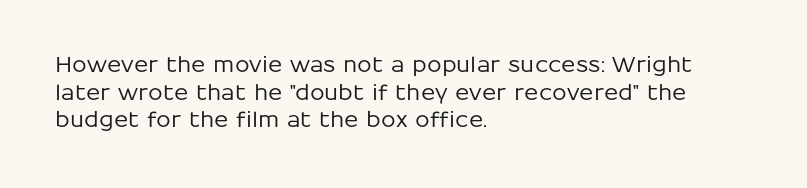
Q: Is the text italic (slanted)? A: No, it is upright.
Q: Is the text underlined? A: No.
Q: How is the paragraph aligned? A: Left-aligned.
Q: Is the spacing between letters normal or unusually wide? A: Normal.
Q: Is the spacing between lines tight, normal or loose? A: Normal.
